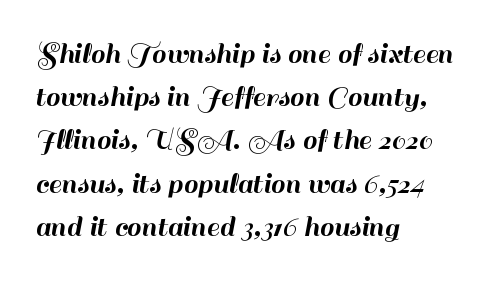
The image shows 32 px sans-serif type; set left-aligned, normal line spacing (1.35x), normal letter spacing, not underlined; high stroke contrast and a small x-height.
